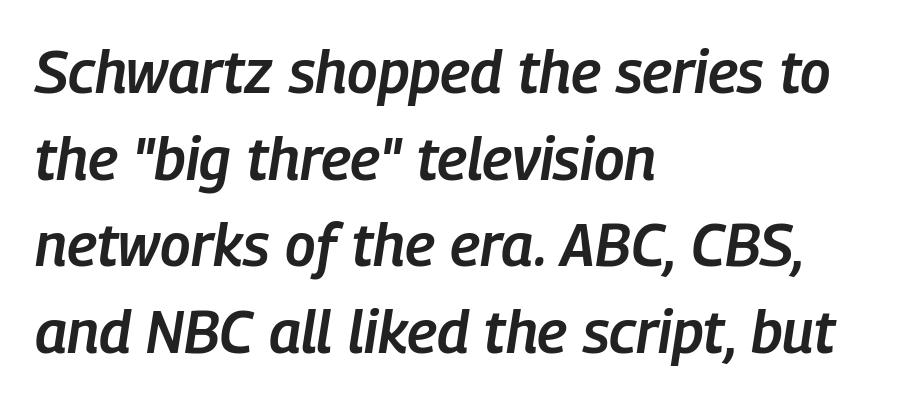
Line spacing here is normal. Is the block centered? No — it sits flush against the left margin. Tall strokes in this sample are angled rather than plumb. Rule under the text: the space is simply empty. Here the designer chose a conventional face with non-uniform glyph widths. These lines carry some extra weight — a demibold, not a full bold.
